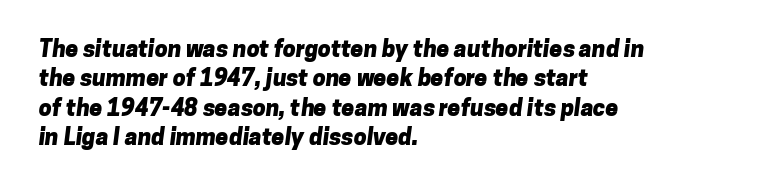
The vertical gap from one line to the next is medium. The characters look thick and weighty, a clear bold. Underlining? Definitely not there. This rendering uses left alignment, leaving the right contour irregular.
